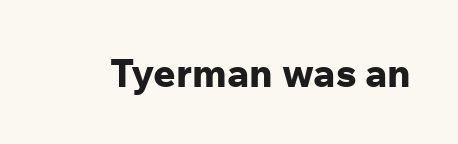
Q: Is the text bold? A: Yes.
Q: Is the text italic (slanted)? A: No, it is upright.
Q: Is the typeface a serif or a sans-serif typeface? A: Sans-serif.
Q: Is the text underlined? A: No.
Q: Is the spacing between letters normal or unusually wide? A: Normal.
Q: Width (condensed, normal, or wide)? A: Normal.
Q: Stroke contrast? A: Low.
Q: x-height? A: Medium.
Q: Monospaced? A: No.
